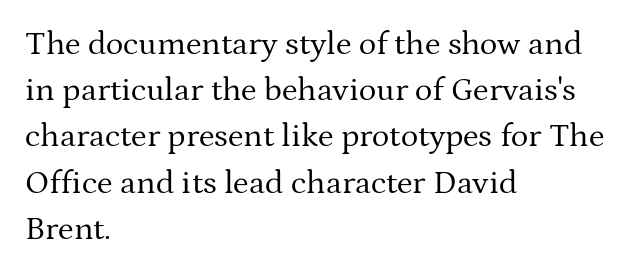
Q: Is the text bold? A: No.
Q: Is the text italic (slanted)? A: No, it is upright.
Q: Is the typeface a serif or a sans-serif typeface? A: Serif.
Q: Is the text underlined? A: No.
Q: How is the paragraph aligned? A: Left-aligned.
Q: Is the spacing between letters normal or unusually wide? A: Normal.
Q: Is the spacing between lines tight, normal or loose? A: Normal.
Q: Width (condensed, normal, or wide)? A: Normal.
Q: Stroke contrast? A: Medium.
Q: x-height? A: Medium.
Q: Monospaced? A: No.
